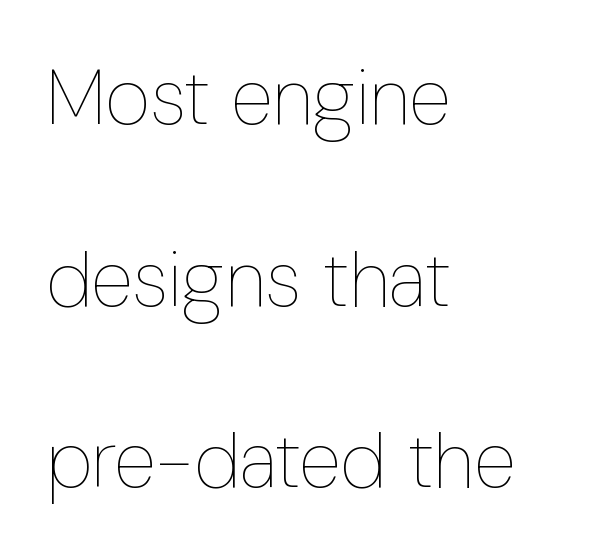
Q: Is the text bold? A: No.
Q: Is the text italic (slanted)? A: No, it is upright.
Q: Is the text underlined? A: No.
Q: How is the paragraph aligned? A: Left-aligned.
Q: Is the spacing between letters normal or unusually wide? A: Normal.
Q: Is the spacing between lines tight, normal or loose? A: Loose.
Q: Width (condensed, normal, or wide)? A: Condensed.
Q: Stroke contrast? A: Low.
Q: x-height? A: Medium.
Q: Monospaced? A: No.
